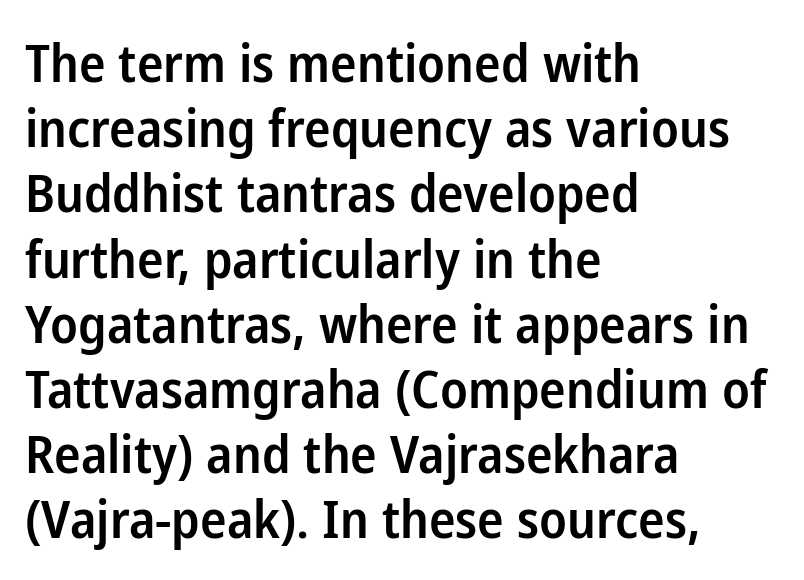
The image shows 53 px semibold, condensed sans-serif type, upright; set left-aligned, line spacing 1.23x, normal letter spacing, not underlined; low stroke contrast and a medium x-height.
